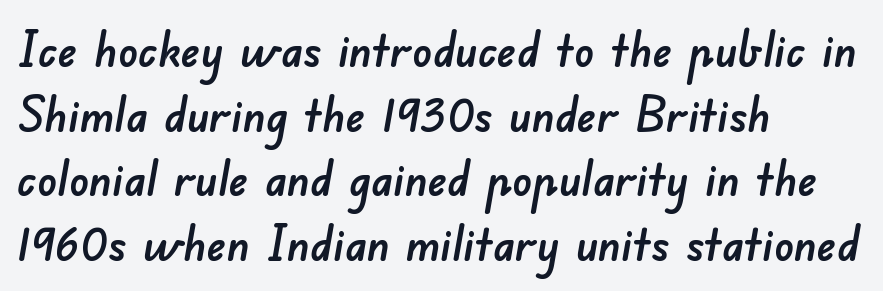
The image shows 49 px sans-serif type; set left-aligned, normal line spacing (1.32x), normal letter spacing, not underlined; low stroke contrast and a small x-height.
